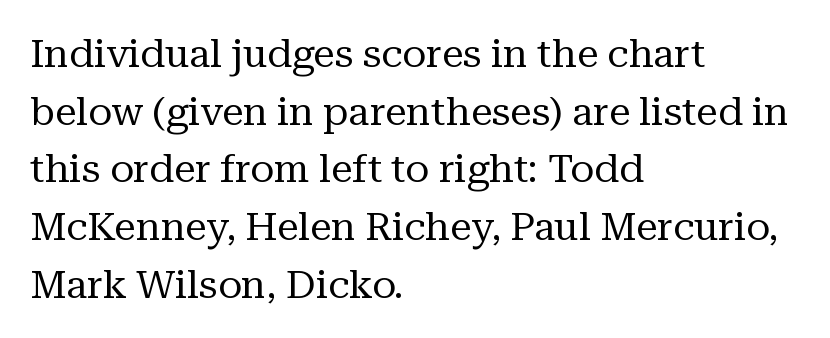
The image shows 39 px regular-weight serif type, upright; set left-aligned, normal line spacing (1.48x), normal letter spacing, not underlined; medium stroke contrast and a medium x-height.
